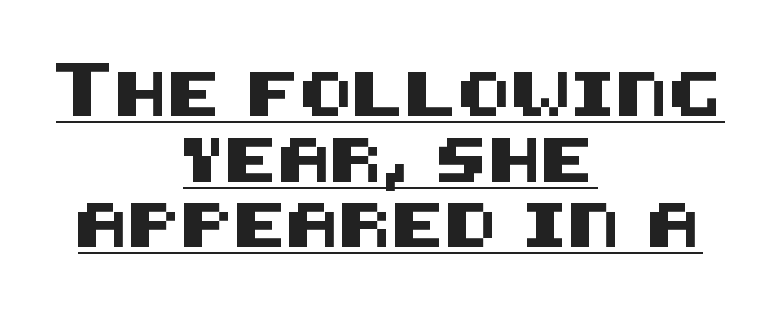
The image shows 44 px sans-serif type, upright; set centered, normal line spacing (1.49x), normal letter spacing, underlined; medium stroke contrast and a large x-height.
